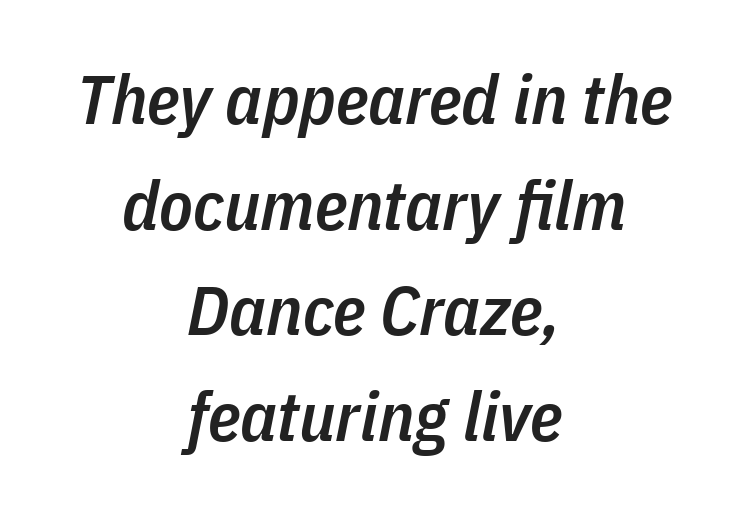
The image shows 69 px semibold, condensed type, italic (leaning right); set centered, normal line spacing (1.53x), normal letter spacing, not underlined; low stroke contrast and a medium x-height.
